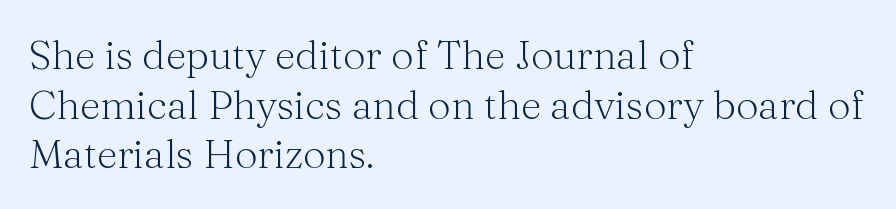
The image shows 40 px light serif type, upright; set left-aligned, line spacing 1.24x, normal letter spacing, not underlined; medium stroke contrast and a medium x-height.
